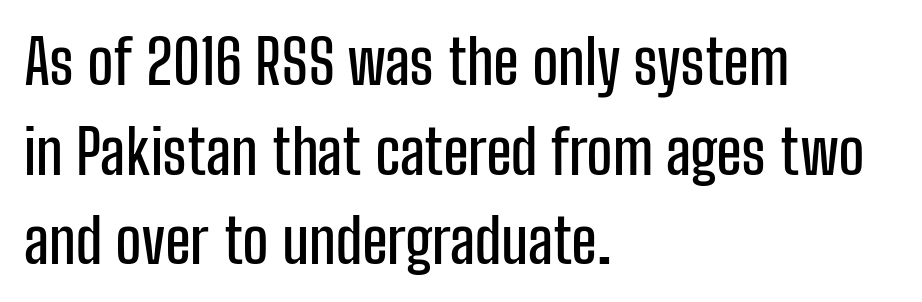
The image shows 61 px condensed sans-serif type, upright; set left-aligned, normal line spacing (1.47x), normal letter spacing, not underlined; low stroke contrast and a medium x-height.
